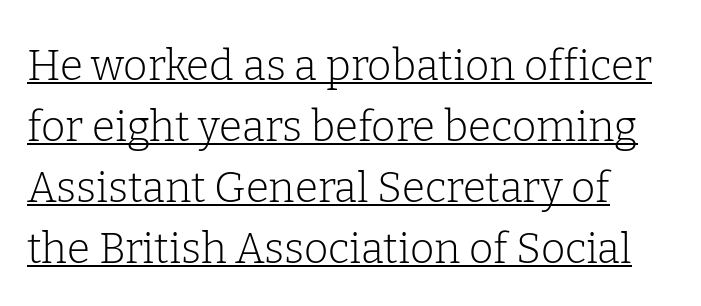
The image shows 42 px light serif type, upright; set normal line spacing (1.45x), normal letter spacing, underlined; low stroke contrast and a medium x-height.
